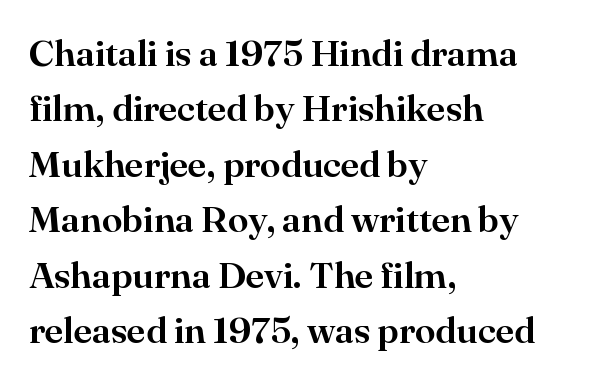
A typesetter would call this proportional, since set widths differ per character. Anything drawn beneath the words? Only blank space. The typesetter chose a ragged-right arrangement here. Font category for this specimen: serif. Upright lettering throughout.
